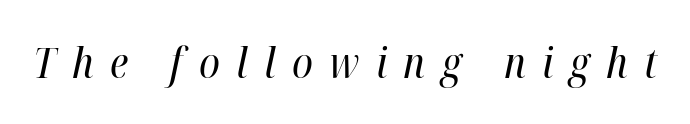
{"italic": "yes", "lean": "right", "slant_degrees": 12, "bold": "no", "weight": "regular", "width": "condensed", "stroke_contrast": "high", "x_height": "medium", "monospaced": "no", "underline": "no", "letter_spacing": "wide", "letter_spacing_em": 0.39, "glyph_px": 42}
